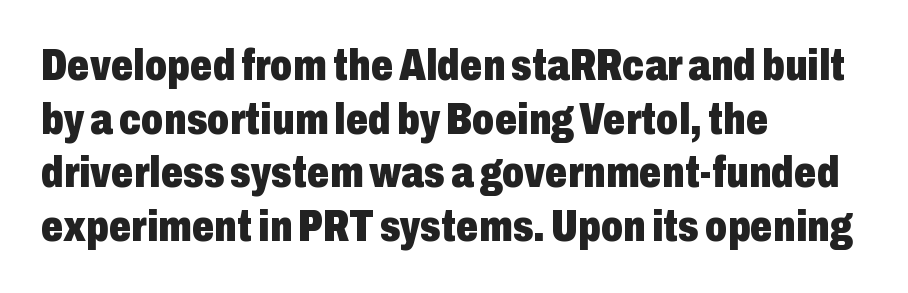
Q: Is the text bold? A: Yes.
Q: Is the text italic (slanted)? A: No, it is upright.
Q: Is the typeface a serif or a sans-serif typeface? A: Sans-serif.
Q: Is the text underlined? A: No.
Q: How is the paragraph aligned? A: Left-aligned.
Q: Is the spacing between letters normal or unusually wide? A: Normal.
Q: Width (condensed, normal, or wide)? A: Condensed.
Q: Stroke contrast? A: Low.
Q: x-height? A: Medium.
Q: Monospaced? A: No.
